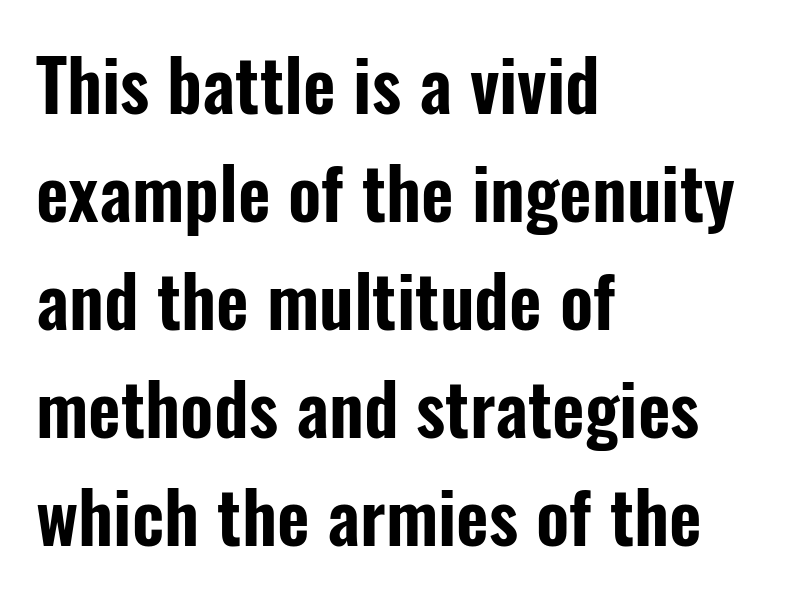
Q: Is the text italic (slanted)? A: No, it is upright.
Q: Is the typeface a serif or a sans-serif typeface? A: Sans-serif.
Q: Is the text underlined? A: No.
Q: How is the paragraph aligned? A: Left-aligned.
Q: Is the spacing between letters normal or unusually wide? A: Normal.
Q: Is the spacing between lines tight, normal or loose? A: Normal.
Q: Width (condensed, normal, or wide)? A: Condensed.
Q: Stroke contrast? A: Low.
Q: x-height? A: Medium.
Q: Monospaced? A: No.
